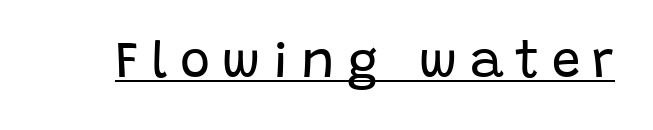
The image shows 51 px regular-weight sans-serif type, upright; set unusually wide letter spacing (+0.24 em), underlined; low stroke contrast and a large x-height.
